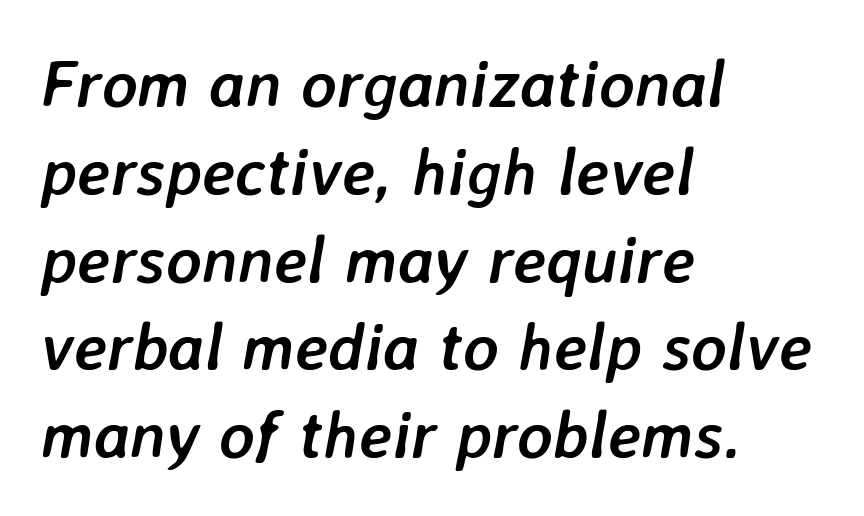
{"italic": "yes", "lean": "right", "slant_degrees": 7, "bold": "yes", "weight": "semibold", "width": "normal", "stroke_contrast": "low", "x_height": "medium", "monospaced": "no", "underline": "no", "align": "left", "line_spacing": "normal", "line_spacing_ratio": 1.31, "letter_spacing": "normal", "letter_spacing_em": 0.0, "glyph_px": 67}
